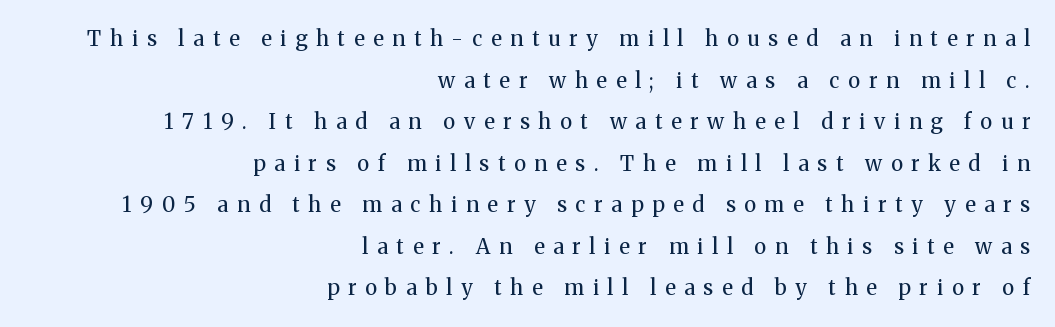
{"italic": "no", "bold": "no", "underline": "no", "align": "right", "line_spacing": "loose", "line_spacing_ratio": 1.98, "letter_spacing": "wide", "letter_spacing_em": 0.42, "glyph_px": 21}
